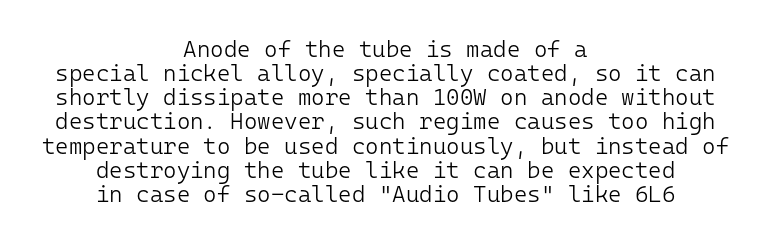
{"italic": "no", "bold": "no", "underline": "no", "align": "center", "line_spacing": "tight", "line_spacing_ratio": 1.05, "letter_spacing": "normal", "letter_spacing_em": 0.0, "glyph_px": 23}
